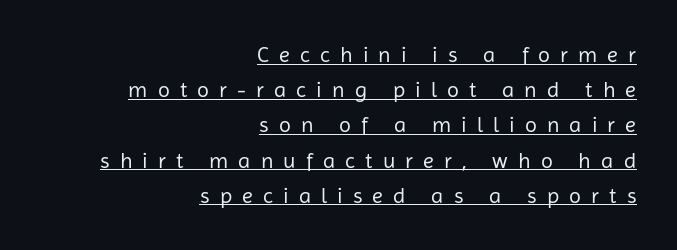
{"italic": "no", "bold": "no", "underline": "yes", "align": "right", "line_spacing": "normal", "line_spacing_ratio": 1.6, "letter_spacing": "wide", "letter_spacing_em": 0.46, "glyph_px": 22}
